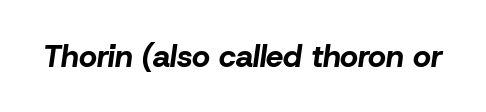
The face used here is proportionally spaced, like ordinary book or web type. How heavy is the stroke? Heavy — this is a bold. Anything drawn beneath the words? Only blank space. The line texture is even and compact thanks to regular tracking.
